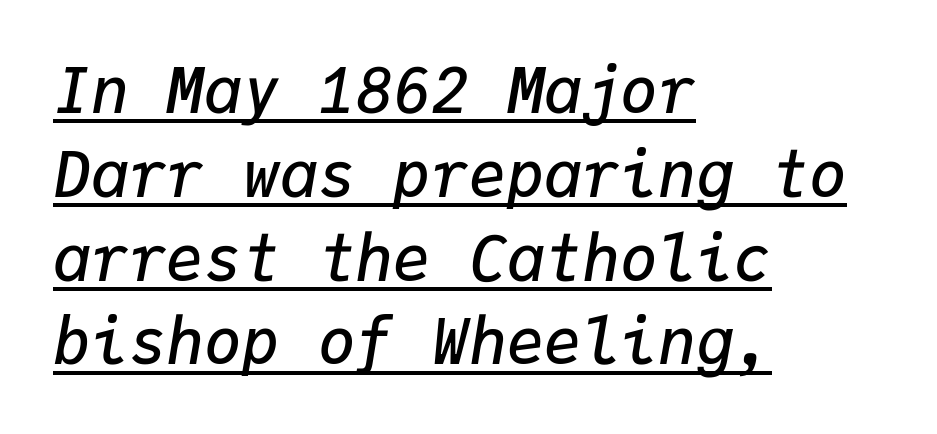
{"italic": "yes", "lean": "right", "slant_degrees": 9, "bold": "semi", "weight": "semibold", "width": "normal", "stroke_contrast": "low", "x_height": "medium", "monospaced": "yes", "underline": "yes", "align": "left", "line_spacing": "normal", "line_spacing_ratio": 1.33, "letter_spacing": "normal", "letter_spacing_em": 0.0, "glyph_px": 63}
